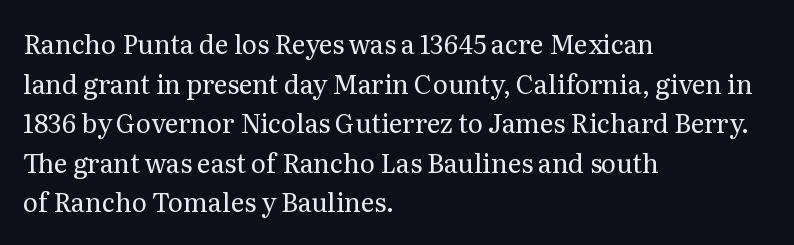
The image shows 26 px text type, upright; set left-aligned, normal line spacing (1.52x), normal letter spacing, not underlined.
